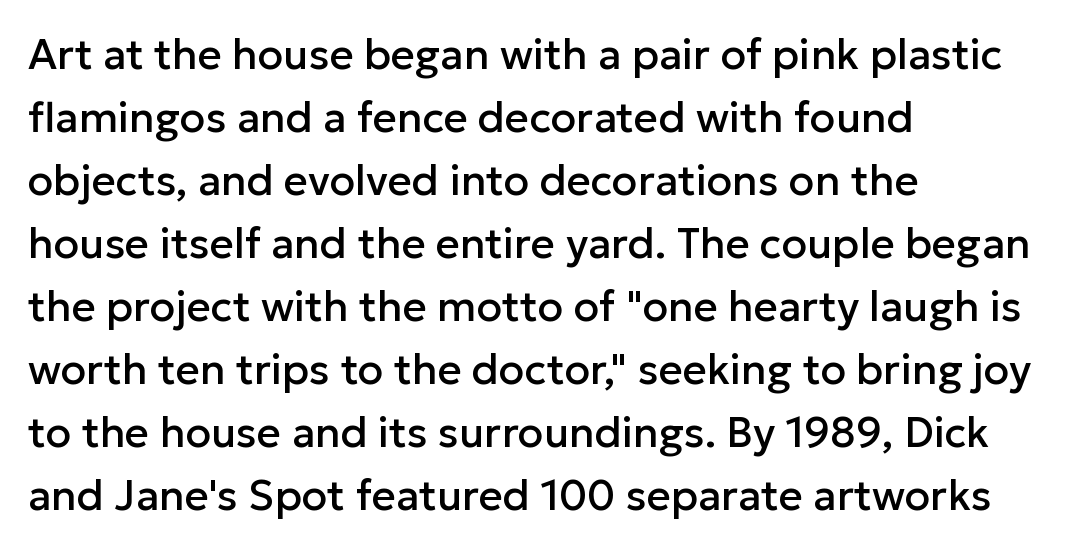
The image shows 42 px sans-serif type, upright; set left-aligned, normal line spacing (1.5x), normal letter spacing, not underlined; low stroke contrast and a medium x-height.
